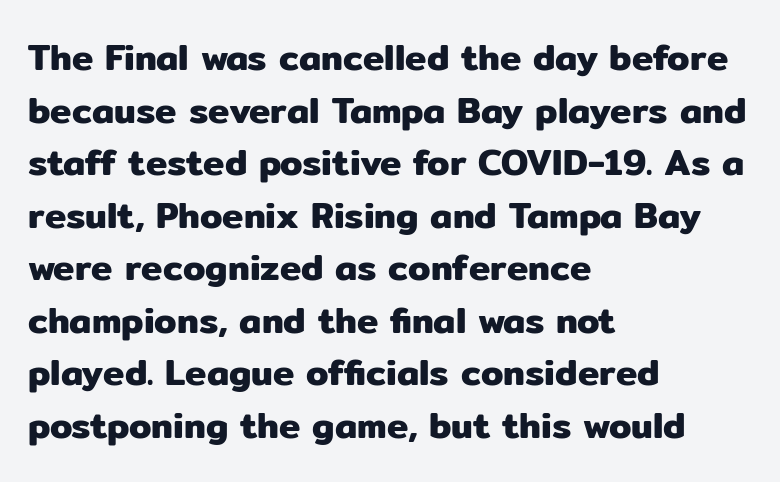
The image shows 36 px sans-serif type, upright; set left-aligned, normal line spacing (1.46x), normal letter spacing, not underlined; low stroke contrast and a medium x-height.
